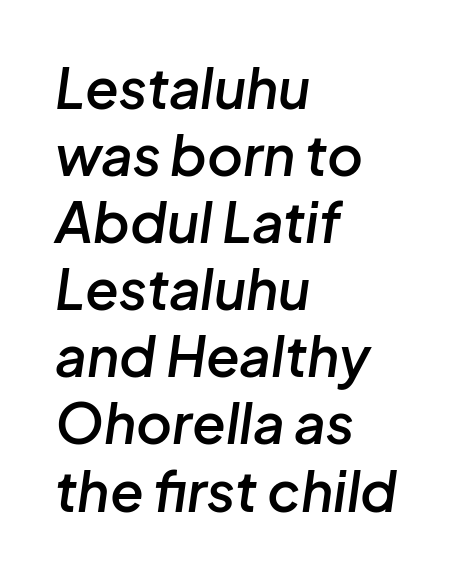
The image shows 55 px semibold type, italic (leaning right); set left-aligned, line spacing 1.22x, normal letter spacing, not underlined; low stroke contrast and a medium x-height.
